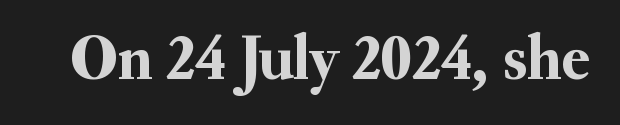
The image shows 64 px serif type, upright; set normal letter spacing, not underlined; medium stroke contrast and a small x-height.
